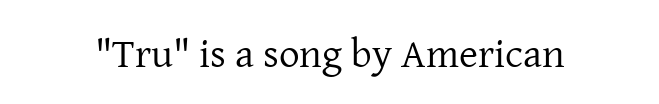
The letterforms sit shoulder to shoulder at normal distance. Here the designer chose a conventional face with non-uniform glyph widths. Unlike italic type, these characters show no tilt at all. Unlike a clean sans, this face finishes its strokes with serifs. Caption: face not bold, strokes unweighted. Underlining? Definitely not there.
